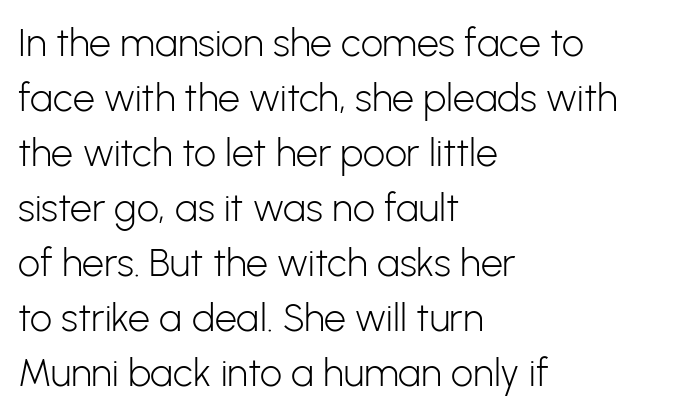
No extra ink here — the face is not bold. Visually the block forms a straight wall on the left and a jagged coastline on the right. The block of text has a typical density, with ordinary space between rows. The face used here is proportionally spaced, like ordinary book or web type.
